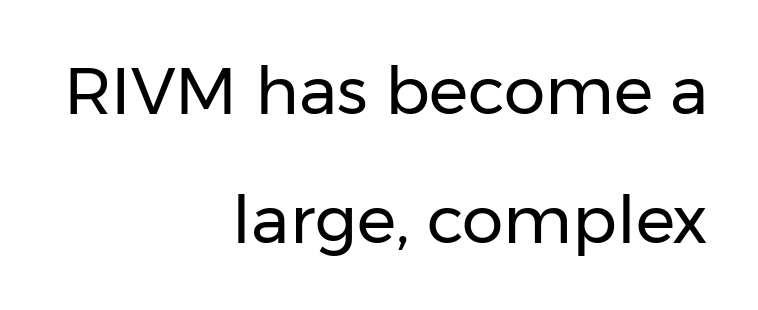
Q: Is the text bold? A: No.
Q: Is the text italic (slanted)? A: No, it is upright.
Q: Is the typeface a serif or a sans-serif typeface? A: Sans-serif.
Q: Is the text underlined? A: No.
Q: How is the paragraph aligned? A: Right-aligned.
Q: Is the spacing between letters normal or unusually wide? A: Normal.
Q: Is the spacing between lines tight, normal or loose? A: Loose.
Q: Width (condensed, normal, or wide)? A: Normal.
Q: Stroke contrast? A: Low.
Q: x-height? A: Medium.
Q: Monospaced? A: No.
